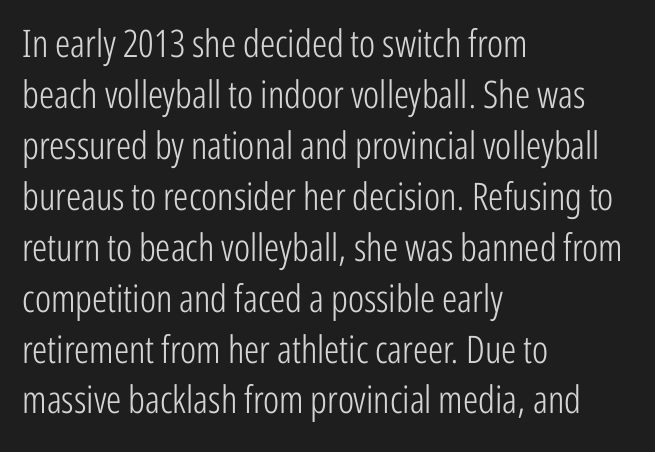
{"serif": "no", "italic": "no", "bold": "no", "weight": "light", "width": "condensed", "stroke_contrast": "low", "x_height": "medium", "monospaced": "no", "underline": "no", "align": "left", "line_spacing": "normal", "line_spacing_ratio": 1.34, "letter_spacing": "normal", "letter_spacing_em": 0.0, "glyph_px": 38}
